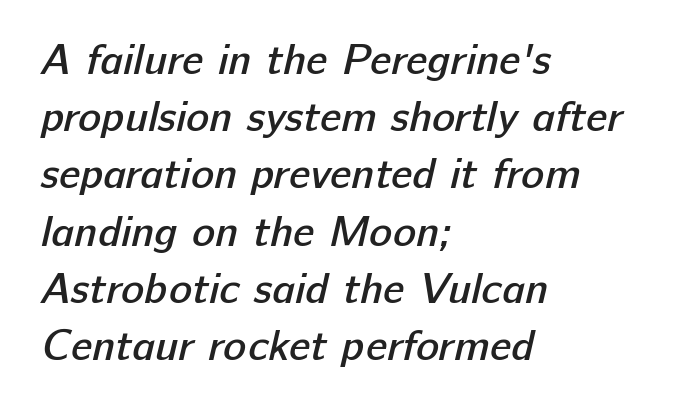
Line spacing here is normal. The rendering uses a semibold face; strokes are thickened but not to full bold. Is the letter spacing exaggerated? No — it looks like the ordinary default. Left-aligned paragraph, ragged on the right. Has an underline been added? It has not. Think of a printed novel: that variable character pitch is what you see here.
